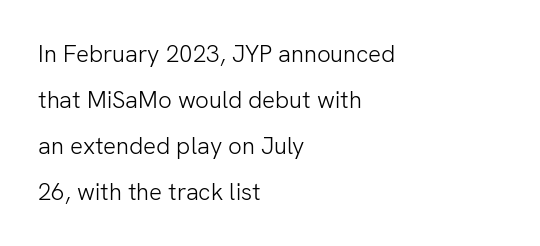
Q: Is the text bold? A: No.
Q: Is the text italic (slanted)? A: No, it is upright.
Q: Is the text underlined? A: No.
Q: How is the paragraph aligned? A: Left-aligned.
Q: Is the spacing between letters normal or unusually wide? A: Normal.
Q: Is the spacing between lines tight, normal or loose? A: Loose.
